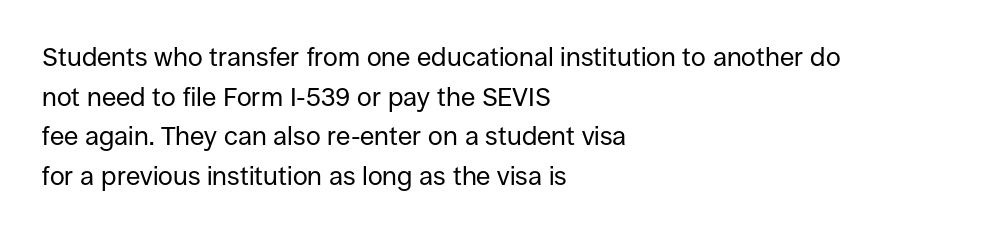
The image shows 26 px text type, upright; set left-aligned, normal line spacing (1.52x), normal letter spacing, not underlined.
